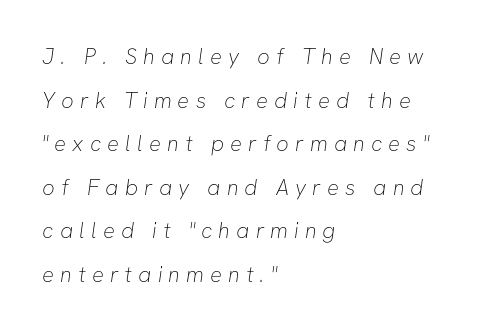
Q: Is the text bold? A: No.
Q: Is the text underlined? A: No.
Q: How is the paragraph aligned? A: Left-aligned.
Q: Is the spacing between letters normal or unusually wide? A: Unusually wide.
Q: Is the spacing between lines tight, normal or loose? A: Loose.
